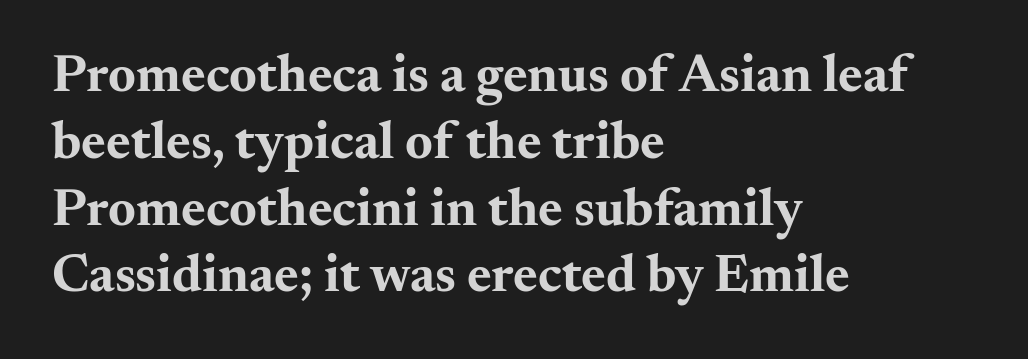
Q: Is the text bold? A: Yes.
Q: Is the text italic (slanted)? A: No, it is upright.
Q: Is the typeface a serif or a sans-serif typeface? A: Serif.
Q: Is the text underlined? A: No.
Q: How is the paragraph aligned? A: Left-aligned.
Q: Is the spacing between letters normal or unusually wide? A: Normal.
Q: Is the spacing between lines tight, normal or loose? A: Normal.
Q: Width (condensed, normal, or wide)? A: Wide.
Q: Stroke contrast? A: Medium.
Q: x-height? A: Small.
Q: Monospaced? A: No.
